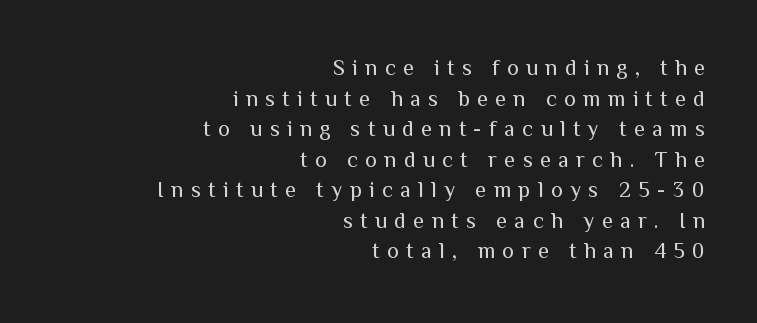
The image shows 22 px text type, upright; set right-aligned, normal line spacing (1.39x), unusually wide letter spacing (+0.34 em), not underlined.
